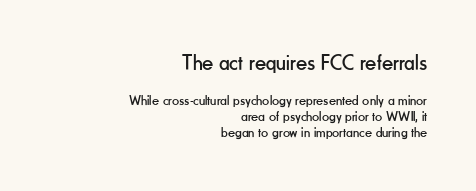
Q: Is the text bold? A: No.
Q: Is the text italic (slanted)? A: No, it is upright.
Q: Is the text underlined? A: No.
Q: How is the paragraph aligned? A: Right-aligned.
Q: Is the spacing between letters normal or unusually wide? A: Normal.
Q: Is the spacing between lines tight, normal or loose? A: Tight.
Q: Which block of text is set in a larger size, the first (top) or the second (bottom)? A: The first (top) one.
